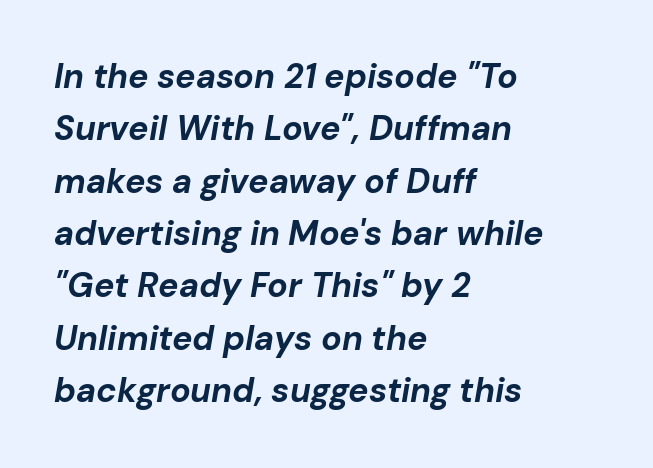
Q: Is the text bold? A: Yes.
Q: Is the text italic (slanted)? A: Yes, it leans right by about 10 degrees.
Q: Is the text underlined? A: No.
Q: How is the paragraph aligned? A: Left-aligned.
Q: Is the spacing between letters normal or unusually wide? A: Normal.
Q: Is the spacing between lines tight, normal or loose? A: Normal.
Q: Width (condensed, normal, or wide)? A: Normal.
Q: Stroke contrast? A: Low.
Q: x-height? A: Medium.
Q: Monospaced? A: No.
